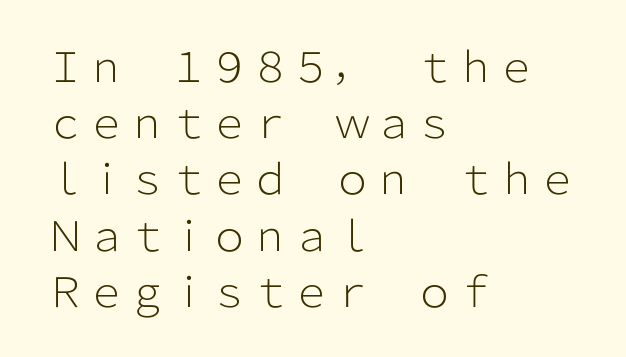
{"serif": "no", "italic": "no", "bold": "no", "weight": "light", "width": "normal", "stroke_contrast": "low", "x_height": "medium", "monospaced": "no", "underline": "no", "align": "left", "line_spacing": "normal", "line_spacing_ratio": 1.37, "letter_spacing": "normal", "letter_spacing_em": 0.0, "glyph_px": 41}
